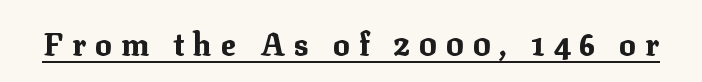
Q: Is the text bold? A: Yes.
Q: Is the text italic (slanted)? A: No, it is upright.
Q: Is the typeface a serif or a sans-serif typeface? A: Serif.
Q: Is the text underlined? A: Yes.
Q: Is the spacing between letters normal or unusually wide? A: Unusually wide.
Q: Width (condensed, normal, or wide)? A: Normal.
Q: Stroke contrast? A: Medium.
Q: x-height? A: Medium.
Q: Monospaced? A: No.
